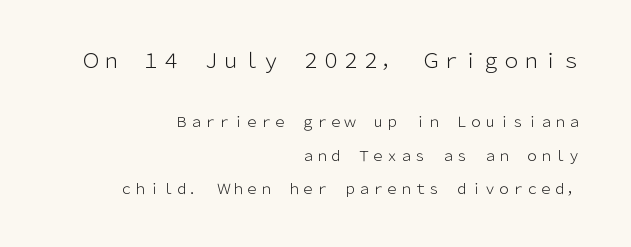
The image shows 20 px text type, upright; set right-aligned, loose line spacing (2.4x), normal letter spacing, not underlined; the first (top) block is 1.43x larger.
